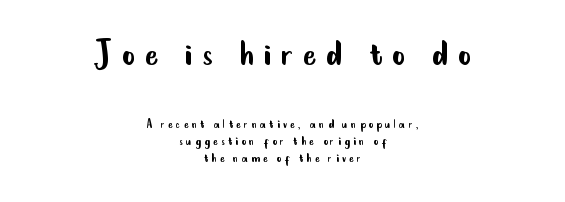
Q: Is the text bold? A: No.
Q: Is the text italic (slanted)? A: No, it is upright.
Q: Is the typeface a serif or a sans-serif typeface? A: Sans-serif.
Q: Is the text underlined? A: No.
Q: How is the paragraph aligned? A: Centered.
Q: Is the spacing between letters normal or unusually wide? A: Unusually wide.
Q: Which block of text is set in a larger size, the first (top) or the second (bottom)? A: The first (top) one.
Q: Width (condensed, normal, or wide)? A: Condensed.
Q: Stroke contrast? A: Low.
Q: x-height? A: Small.
Q: Monospaced? A: No.
